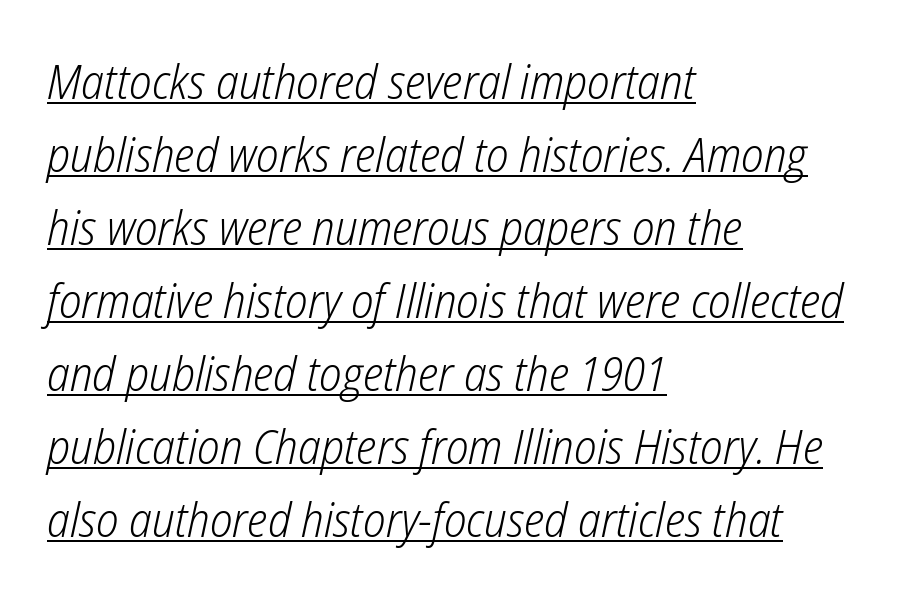
{"italic": "yes", "lean": "right", "slant_degrees": 12, "bold": "no", "weight": "light", "width": "condensed", "stroke_contrast": "low", "x_height": "medium", "monospaced": "no", "underline": "yes", "align": "left", "line_spacing": "normal", "line_spacing_ratio": 1.52, "letter_spacing": "normal", "letter_spacing_em": 0.0, "glyph_px": 48}
